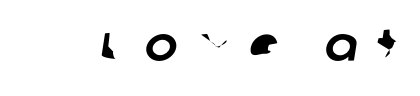
The image shows 49 px sans-serif type; set unusually wide letter spacing (+0.41 em), not underlined; low stroke contrast and a large x-height.
